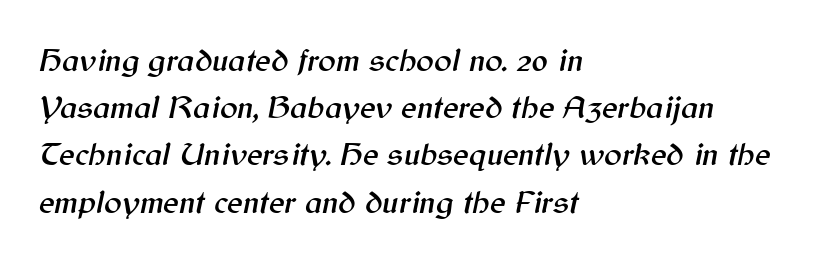
The image shows 33 px text type, italic (leaning right); set left-aligned, normal line spacing (1.43x), normal letter spacing, not underlined; medium stroke contrast and a medium x-height.
